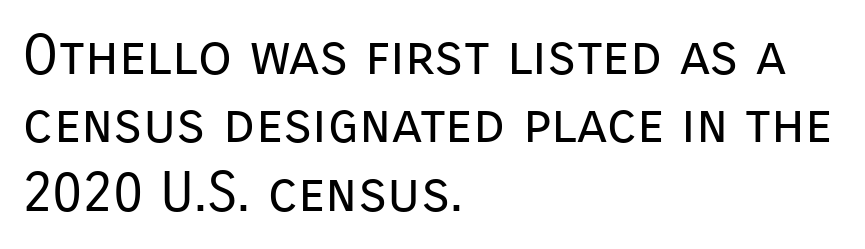
Q: Is the text bold? A: No.
Q: Is the text italic (slanted)? A: No, it is upright.
Q: Is the typeface a serif or a sans-serif typeface? A: Sans-serif.
Q: Is the text underlined? A: No.
Q: How is the paragraph aligned? A: Left-aligned.
Q: Is the spacing between letters normal or unusually wide? A: Normal.
Q: Width (condensed, normal, or wide)? A: Normal.
Q: Stroke contrast? A: Low.
Q: x-height? A: Medium.
Q: Monospaced? A: No.
